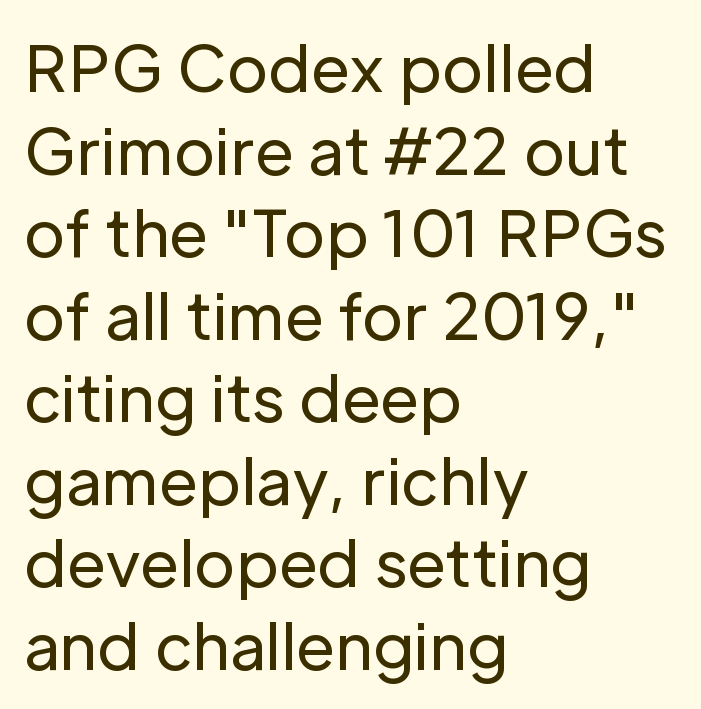
No extra ink here — the face is not bold. Regarding leading, the lines here are spaced in the standard way. The specimen reads as upright at a glance. Beneath every word, the page is bare. The lines are quadded left. Between one letter and the next there's only the usual sliver of space.
